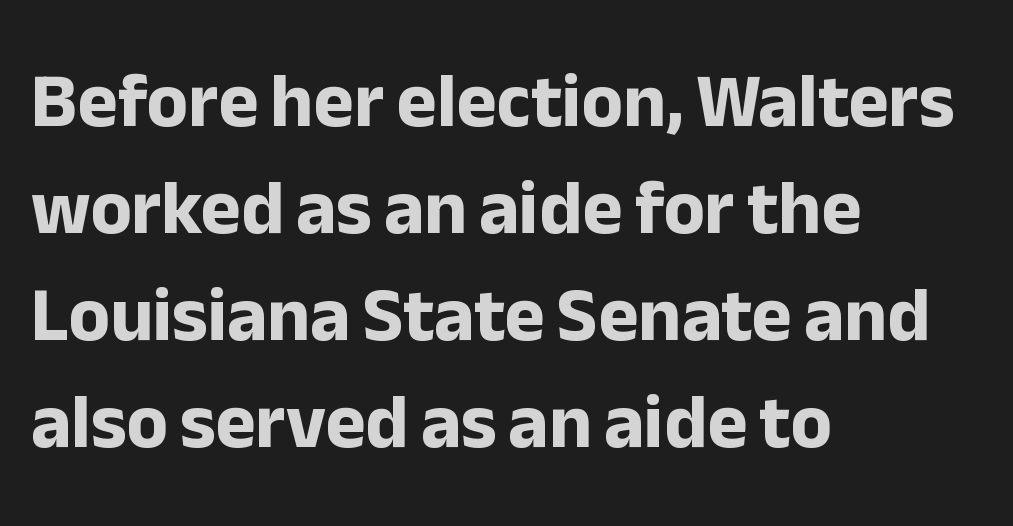
The image shows 76 px bold sans-serif type, upright; set left-aligned, normal line spacing (1.41x), normal letter spacing, not underlined; low stroke contrast and a medium x-height.
